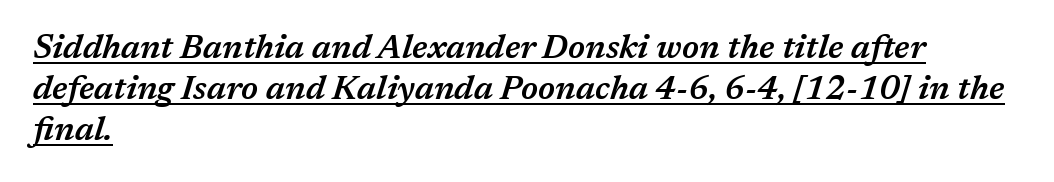
{"italic": "yes", "lean": "right", "slant_degrees": 17, "bold": "semi", "weight": "semibold", "width": "normal", "stroke_contrast": "medium", "x_height": "medium", "monospaced": "no", "underline": "yes", "align": "left", "line_spacing_ratio": 1.24, "letter_spacing": "normal", "letter_spacing_em": 0.0, "glyph_px": 33}
